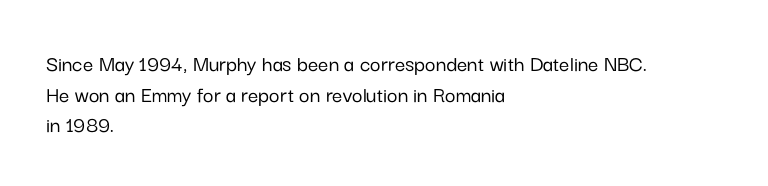
A typesetter would call this leading conventional body-copy spacing. No italicization has been applied; the sample stays upright. Tracking value appears to be zero — textbook default spacing. Short and long lines alike share a common starting point at left. Decoration check: the copy has no underline.
